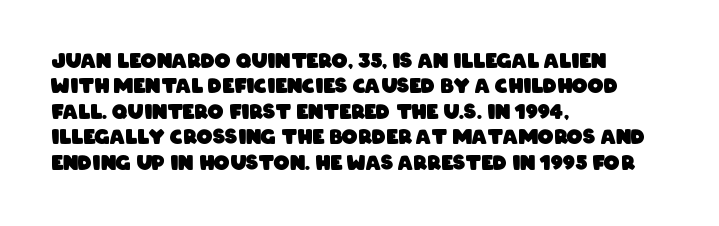
Inter-character spacing is left at the font's built-in metrics. How would I describe the line gaps? Plain and ordinary. The glyphs have the mass of a bold cut. The words here are not underlined.
